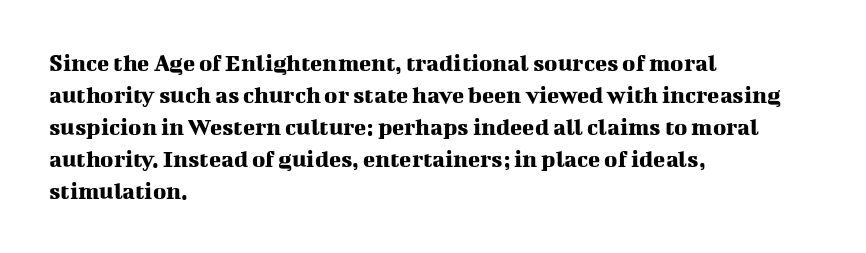
{"italic": "no", "underline": "no", "align": "left", "line_spacing": "normal", "line_spacing_ratio": 1.28, "letter_spacing": "normal", "letter_spacing_em": 0.0, "glyph_px": 25}
